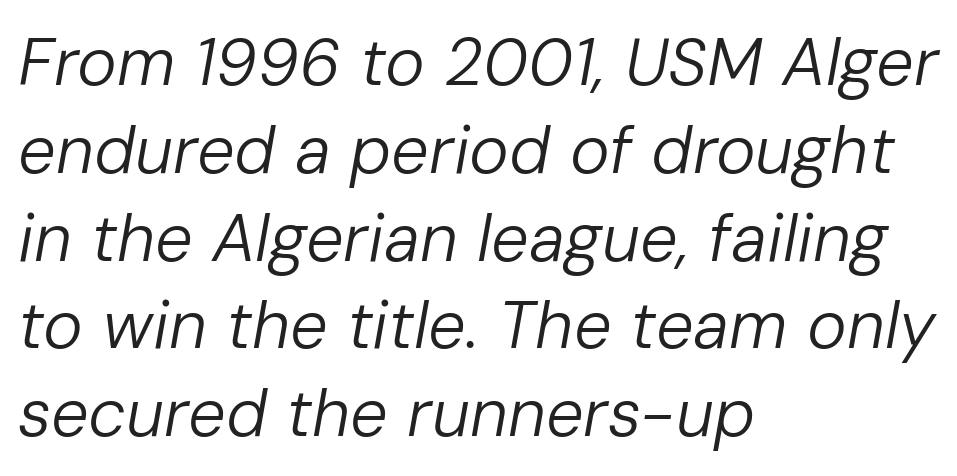
Q: Is the text bold? A: No.
Q: Is the text italic (slanted)? A: Yes, it leans right by about 10 degrees.
Q: Is the text underlined? A: No.
Q: How is the paragraph aligned? A: Left-aligned.
Q: Is the spacing between letters normal or unusually wide? A: Normal.
Q: Is the spacing between lines tight, normal or loose? A: Normal.
Q: Width (condensed, normal, or wide)? A: Normal.
Q: Stroke contrast? A: Low.
Q: x-height? A: Medium.
Q: Monospaced? A: No.
